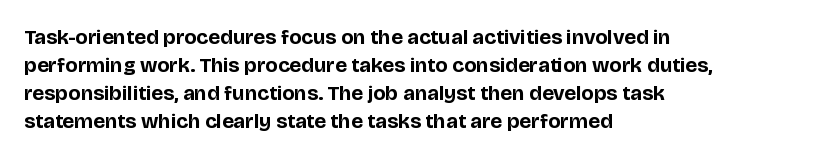
{"italic": "no", "bold": "yes", "underline": "no", "align": "left", "line_spacing": "normal", "line_spacing_ratio": 1.34, "letter_spacing": "normal", "letter_spacing_em": 0.0, "glyph_px": 21}
